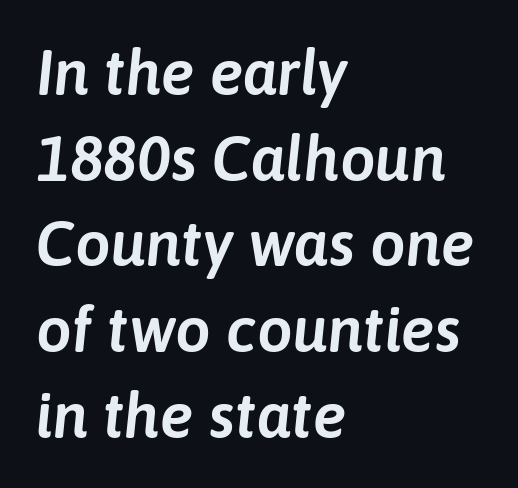
This is oblique type, the kind used for emphasis or titles. The leading is moderate, giving the passage an even texture. Left-aligned paragraph, ragged on the right. Is the letter spacing exaggerated? No — it looks like the ordinary default. The face used here is proportionally spaced, like ordinary book or web type. The foot of each line stays bare and open.
